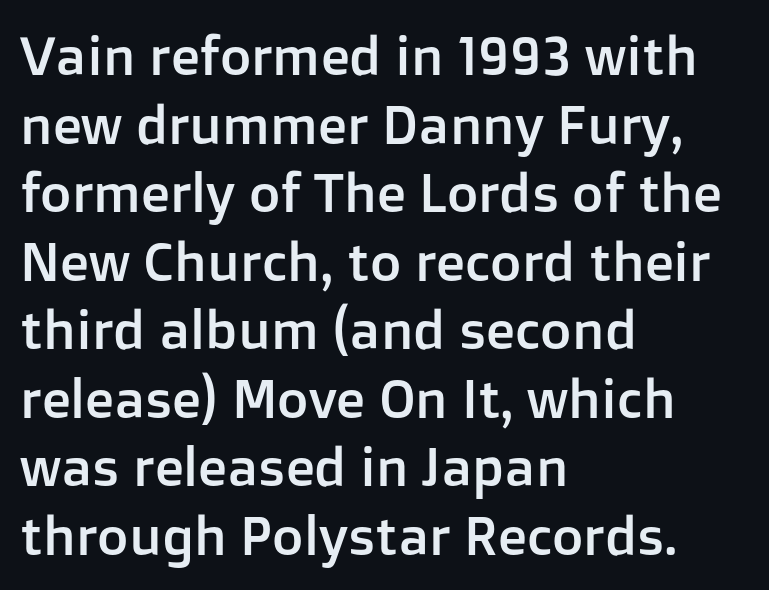
Q: Is the text italic (slanted)? A: No, it is upright.
Q: Is the typeface a serif or a sans-serif typeface? A: Sans-serif.
Q: Is the text underlined? A: No.
Q: How is the paragraph aligned? A: Left-aligned.
Q: Is the spacing between letters normal or unusually wide? A: Normal.
Q: Is the spacing between lines tight, normal or loose? A: Normal.
Q: Width (condensed, normal, or wide)? A: Normal.
Q: Stroke contrast? A: Low.
Q: x-height? A: Medium.
Q: Monospaced? A: No.
